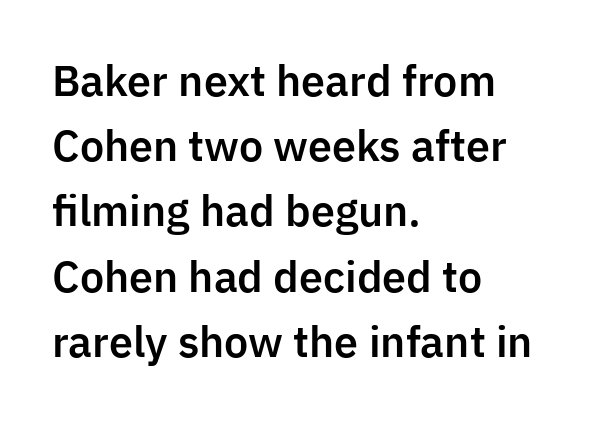
Q: Is the text italic (slanted)? A: No, it is upright.
Q: Is the typeface a serif or a sans-serif typeface? A: Sans-serif.
Q: Is the text underlined? A: No.
Q: How is the paragraph aligned? A: Left-aligned.
Q: Is the spacing between letters normal or unusually wide? A: Normal.
Q: Is the spacing between lines tight, normal or loose? A: Normal.
Q: Width (condensed, normal, or wide)? A: Normal.
Q: Stroke contrast? A: Low.
Q: x-height? A: Medium.
Q: Monospaced? A: No.
